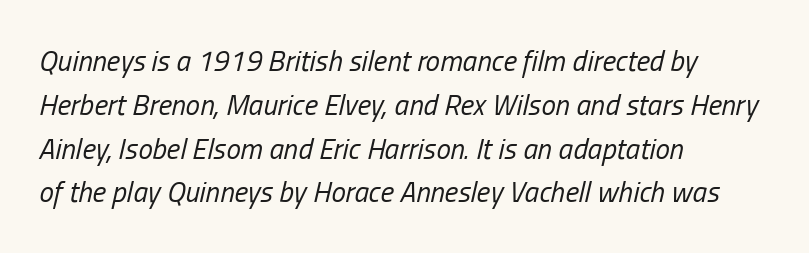
{"italic": "yes", "lean": "right", "slant_degrees": 13, "bold": "no", "weight": "regular", "width": "condensed", "stroke_contrast": "low", "x_height": "medium", "monospaced": "no", "underline": "no", "align": "left", "line_spacing": "normal", "line_spacing_ratio": 1.51, "letter_spacing": "normal", "letter_spacing_em": 0.0, "glyph_px": 29}
